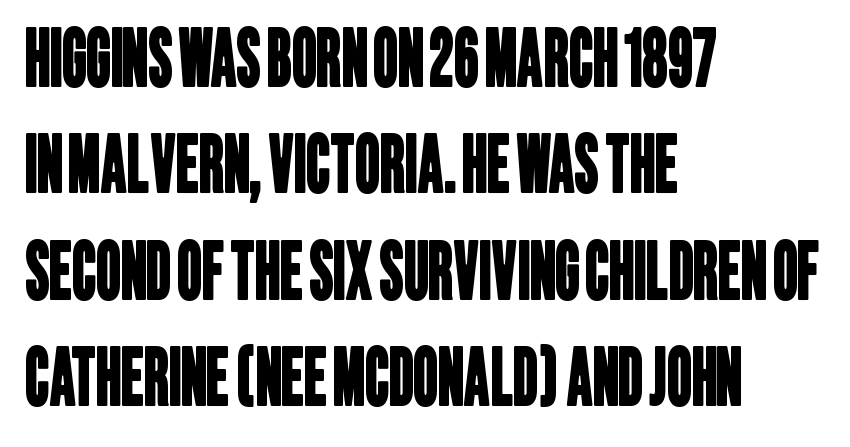
{"serif": "no", "width": "condensed", "stroke_contrast": "low", "x_height": "large", "monospaced": "no", "underline": "no", "align": "left", "line_spacing": "normal", "line_spacing_ratio": 1.38, "letter_spacing": "normal", "letter_spacing_em": 0.0, "glyph_px": 77}
